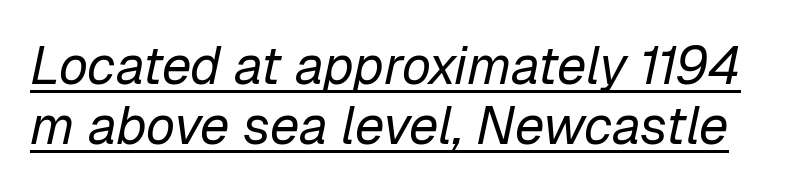
Does a line run under the words? Yes, clearly. Is there much room between lines? No — they nearly touch. The rendering uses natural spacing where letterforms have individual widths. Characters follow at the spacing the type designer built in.
